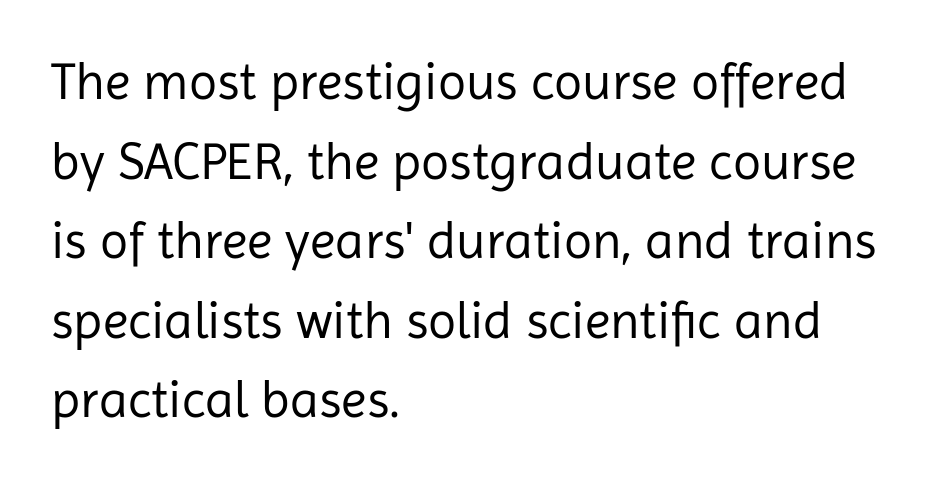
The passage shown is not underscored anywhere. The cut favours lightness, reaching ordinary text weight at its darkest. You could not count columns in this text — the font is proportionally spaced. The line texture is even and compact thanks to regular tracking. This block has exactly the height ordinary leading produces. A student would call this left alignment; a typographer would say flush left, rag right.
